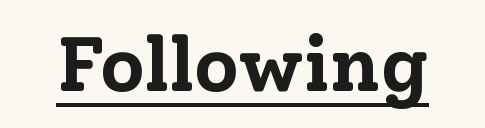
The image shows 77 px bold serif type, upright; set normal letter spacing, underlined; low stroke contrast and a medium x-height.
